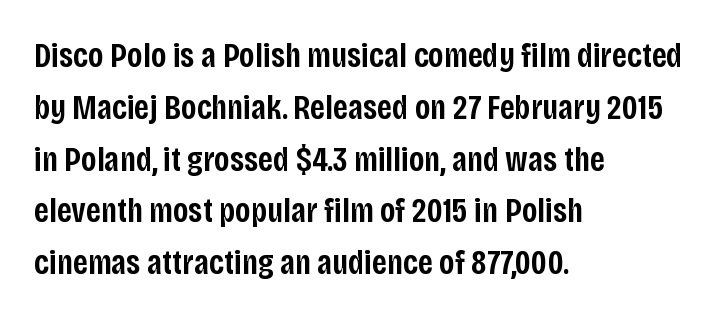
Q: Is the text bold? A: Semi-bold.
Q: Is the text italic (slanted)? A: No, it is upright.
Q: Is the typeface a serif or a sans-serif typeface? A: Sans-serif.
Q: Is the text underlined? A: No.
Q: How is the paragraph aligned? A: Left-aligned.
Q: Is the spacing between letters normal or unusually wide? A: Normal.
Q: Is the spacing between lines tight, normal or loose? A: Normal.
Q: Width (condensed, normal, or wide)? A: Condensed.
Q: Stroke contrast? A: Low.
Q: x-height? A: Large.
Q: Monospaced? A: No.
